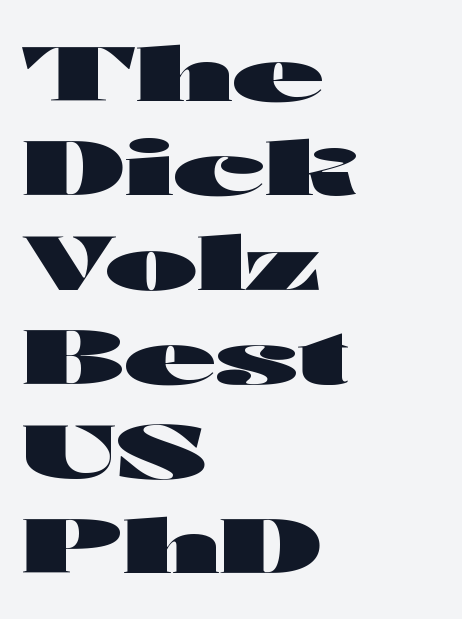
The lettering holds an erect, upright posture throughout. These lines carry a lot of weight — the face is fully bold. Character widths vary here, with narrow letters taking less room than wide ones. Short and long lines alike share a common starting point at left. Does extra space separate the letters? No, they use regular spacing.
